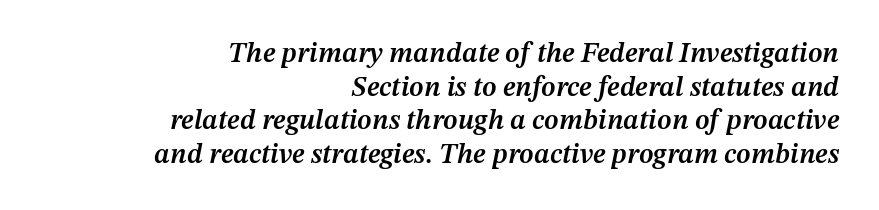
The image shows 28 px semibold type, italic (leaning right); set right-aligned, line spacing 1.2x, normal letter spacing, not underlined; medium stroke contrast and a medium x-height.
